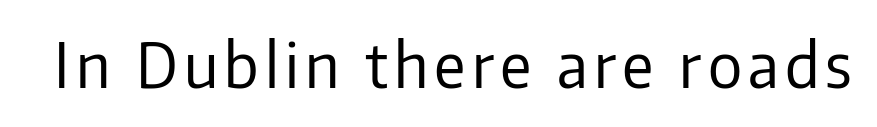
You could not count columns in this text — the font is proportionally spaced. Each letter's strokes conclude bluntly, with no projecting serifs. Words float on clear page, feet unadorned. The characters are drawn with everyday or finer stroke widths.
